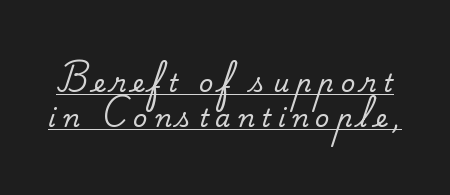
Q: Is the text italic (slanted)? A: Yes.
Q: Is the text underlined? A: Yes.
Q: Is the spacing between letters normal or unusually wide? A: Unusually wide.
Q: Is the spacing between lines tight, normal or loose? A: Normal.
